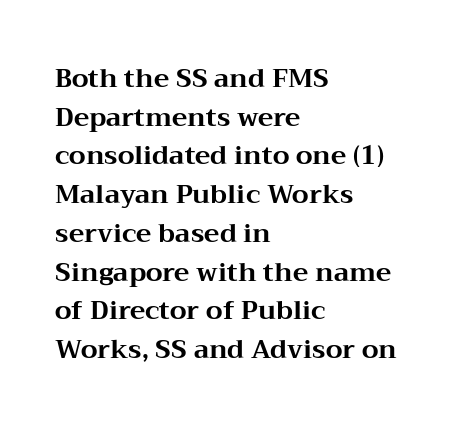
The image shows 26 px bold type, upright; set left-aligned, normal line spacing (1.49x), normal letter spacing, not underlined.
